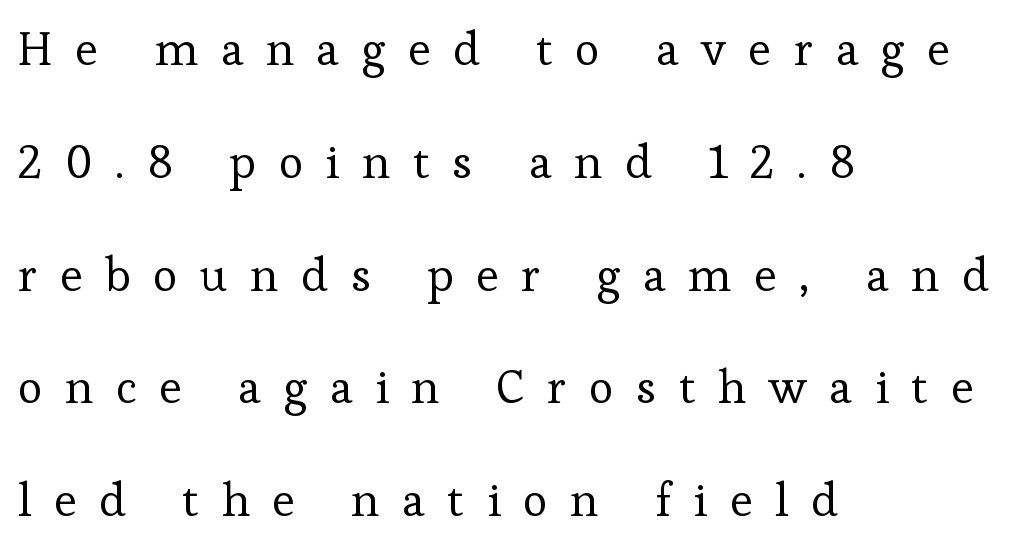
{"serif": "yes", "italic": "no", "bold": "no", "weight": "regular", "width": "normal", "stroke_contrast": "low", "x_height": "medium", "monospaced": "no", "underline": "no", "align": "left", "line_spacing": "loose", "line_spacing_ratio": 2.4, "letter_spacing": "wide", "letter_spacing_em": 0.48, "glyph_px": 47}
